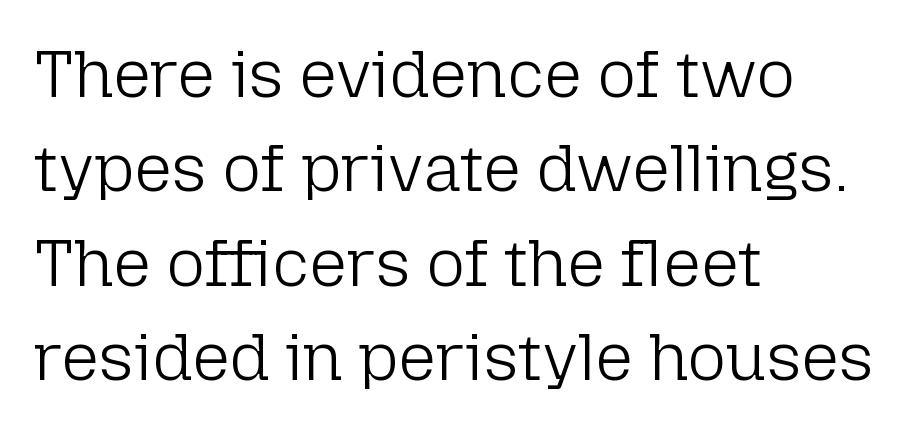
Q: Is the text bold? A: No.
Q: Is the text italic (slanted)? A: No, it is upright.
Q: Is the typeface a serif or a sans-serif typeface? A: Sans-serif.
Q: Is the text underlined? A: No.
Q: How is the paragraph aligned? A: Left-aligned.
Q: Is the spacing between letters normal or unusually wide? A: Normal.
Q: Is the spacing between lines tight, normal or loose? A: Normal.
Q: Width (condensed, normal, or wide)? A: Normal.
Q: Stroke contrast? A: Low.
Q: x-height? A: Medium.
Q: Monospaced? A: No.
